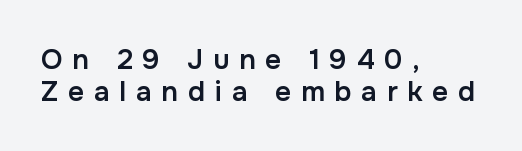
Spacing between characters has been opened up far beyond the box default. The passage shown is typed in a proportional face where columns would drift. The lettering holds an erect, upright posture throughout. The area under the type is left untouched.
